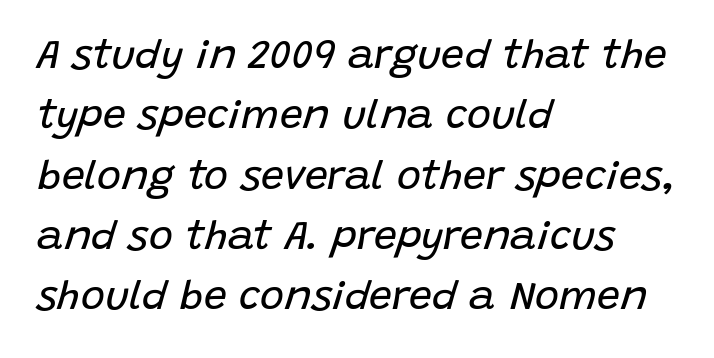
Q: Is the text bold? A: No.
Q: Is the text italic (slanted)? A: Yes, it leans right by about 15 degrees.
Q: Is the text underlined? A: No.
Q: How is the paragraph aligned? A: Left-aligned.
Q: Is the spacing between letters normal or unusually wide? A: Normal.
Q: Is the spacing between lines tight, normal or loose? A: Normal.
Q: Width (condensed, normal, or wide)? A: Normal.
Q: Stroke contrast? A: Low.
Q: x-height? A: Large.
Q: Monospaced? A: No.
